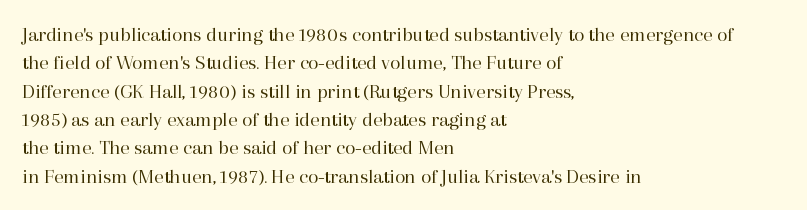
{"italic": "no", "bold": "no", "underline": "no", "align": "left", "line_spacing": "normal", "line_spacing_ratio": 1.35, "letter_spacing": "normal", "letter_spacing_em": 0.0, "glyph_px": 21}
